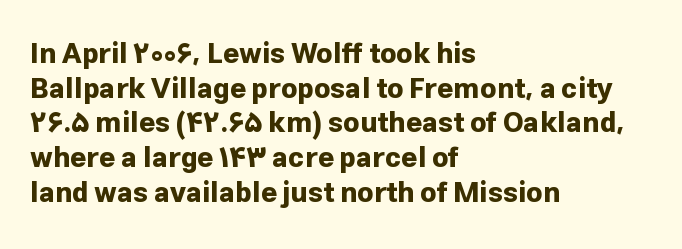
{"serif": "no", "italic": "no", "bold": "yes", "weight": "bold", "width": "normal", "stroke_contrast": "low", "x_height": "medium", "monospaced": "no", "underline": "no", "align": "left", "line_spacing_ratio": 1.24, "letter_spacing": "normal", "letter_spacing_em": 0.0, "glyph_px": 28}
